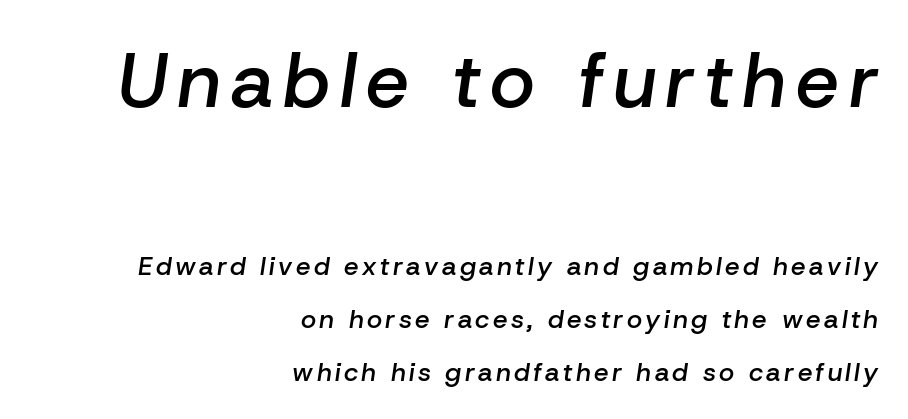
A semibold gives these letters moderate extra thickness, short of bold. Character widths vary here, with narrow letters taking less room than wide ones. Only glyphs here, with clear space below each row. In terms of posture, this sample is oblique. You get the large type first, then a drop to smaller type.
